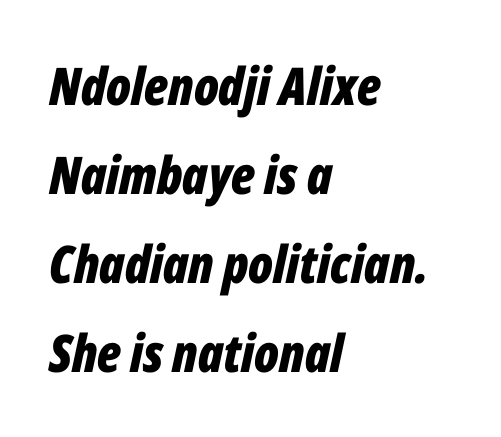
Character widths vary here, with narrow letters taking less room than wide ones. Has an underline been added? It has not. Tracking here is standard; glyphs follow each other at the usual distance. Layout note: lines flush left.
